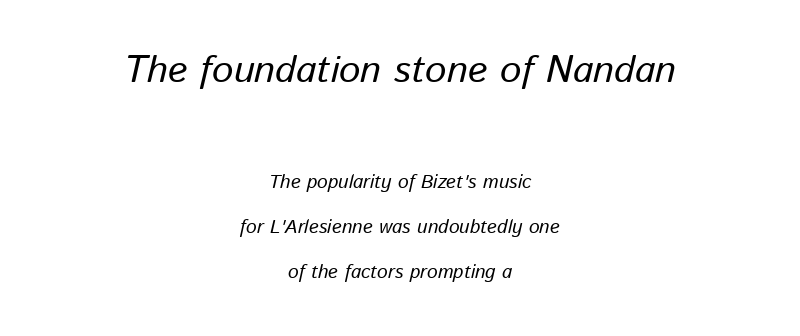
The strip under each line holds only bare page. The designer dialed line spacing up above the default. Nothing unusual about the tracking: characters are spaced as the font intends. Varying glyph widths throughout — classic text-font behaviour.
